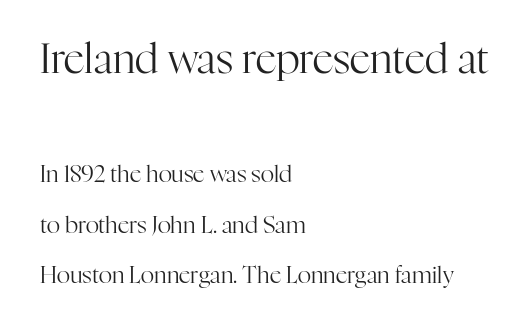
The image shows 41 px regular-weight serif type, upright; set left-aligned, loose line spacing (2.2x), normal letter spacing, not underlined; the first (top) block is 1.78x larger; high stroke contrast and a medium x-height.
